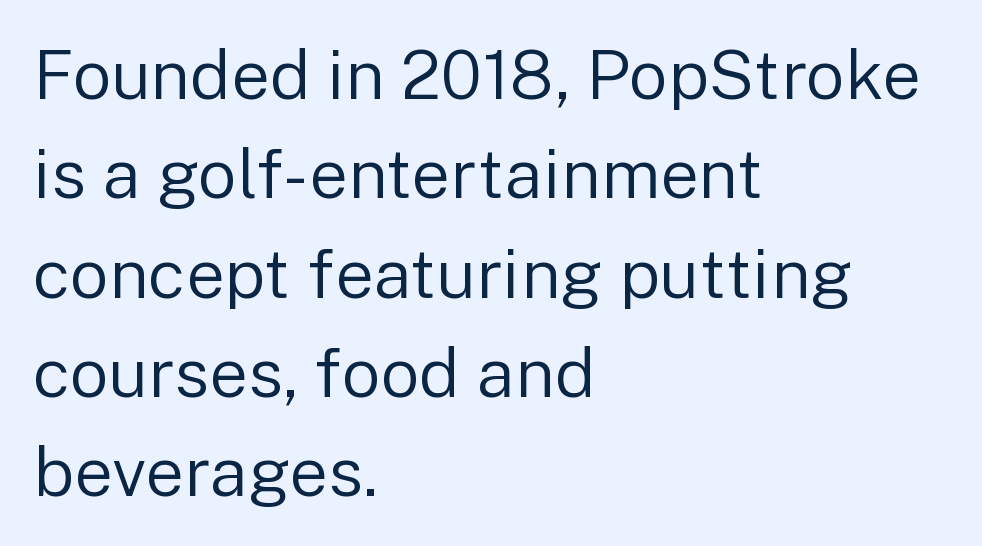
Q: Is the text bold? A: No.
Q: Is the text italic (slanted)? A: No, it is upright.
Q: Is the typeface a serif or a sans-serif typeface? A: Sans-serif.
Q: Is the text underlined? A: No.
Q: How is the paragraph aligned? A: Left-aligned.
Q: Is the spacing between letters normal or unusually wide? A: Normal.
Q: Is the spacing between lines tight, normal or loose? A: Normal.
Q: Width (condensed, normal, or wide)? A: Normal.
Q: Stroke contrast? A: Low.
Q: x-height? A: Medium.
Q: Monospaced? A: No.
